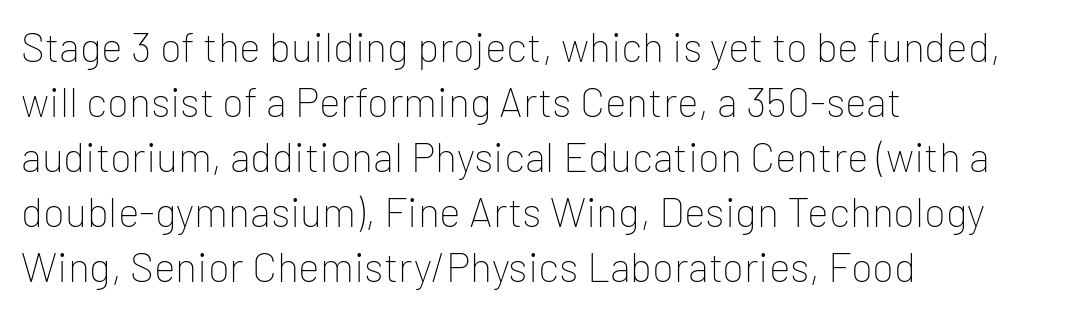
{"serif": "no", "italic": "no", "bold": "no", "weight": "thin", "width": "normal", "stroke_contrast": "low", "x_height": "medium", "monospaced": "no", "underline": "no", "align": "left", "line_spacing": "normal", "line_spacing_ratio": 1.34, "letter_spacing": "normal", "letter_spacing_em": 0.0, "glyph_px": 41}
